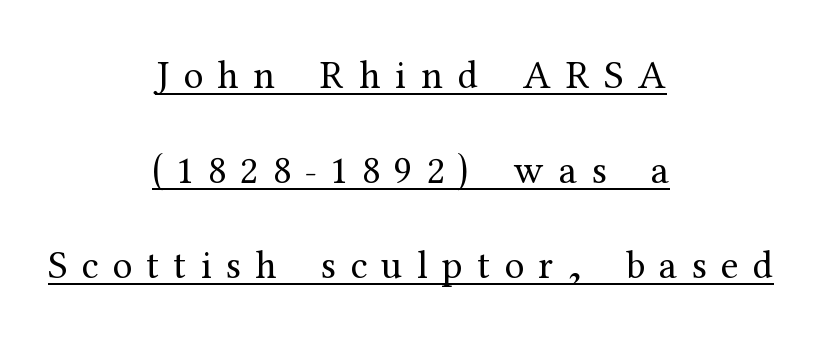
The image shows 40 px regular-weight serif type, upright; set centered, loose line spacing (2.37x), unusually wide letter spacing (+0.36 em), underlined; medium stroke contrast and a medium x-height.
